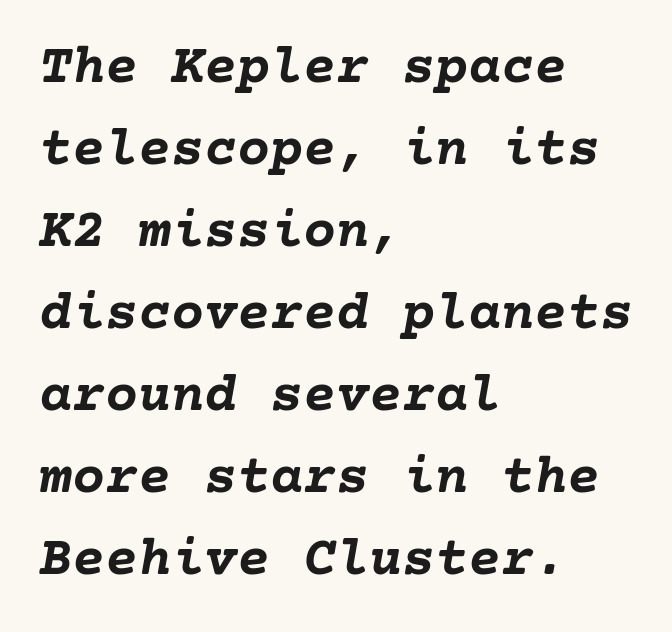
Q: Is the text bold? A: Yes.
Q: Is the text italic (slanted)? A: Yes, it leans right by about 10 degrees.
Q: Is the text underlined? A: No.
Q: How is the paragraph aligned? A: Left-aligned.
Q: Is the spacing between letters normal or unusually wide? A: Normal.
Q: Is the spacing between lines tight, normal or loose? A: Normal.
Q: Width (condensed, normal, or wide)? A: Normal.
Q: Stroke contrast? A: Low.
Q: x-height? A: Medium.
